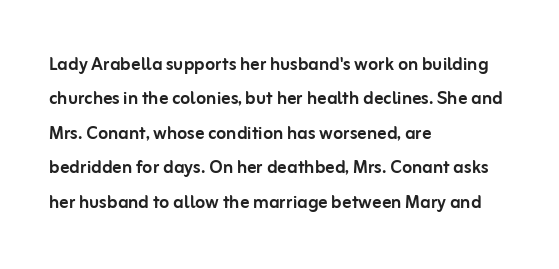
Q: Is the text italic (slanted)? A: No, it is upright.
Q: Is the text underlined? A: No.
Q: How is the paragraph aligned? A: Left-aligned.
Q: Is the spacing between letters normal or unusually wide? A: Normal.
Q: Is the spacing between lines tight, normal or loose? A: Normal.
